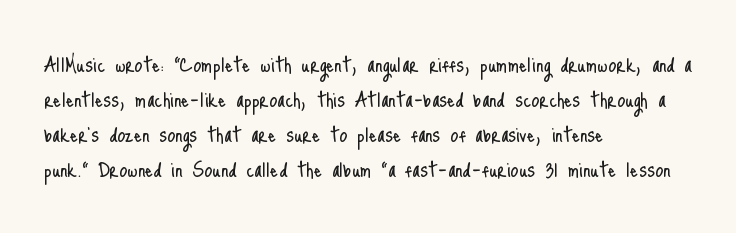
{"italic": "no", "bold": "no", "underline": "no", "align": "left", "line_spacing": "normal", "line_spacing_ratio": 1.34, "letter_spacing": "normal", "letter_spacing_em": 0.0, "glyph_px": 26}
